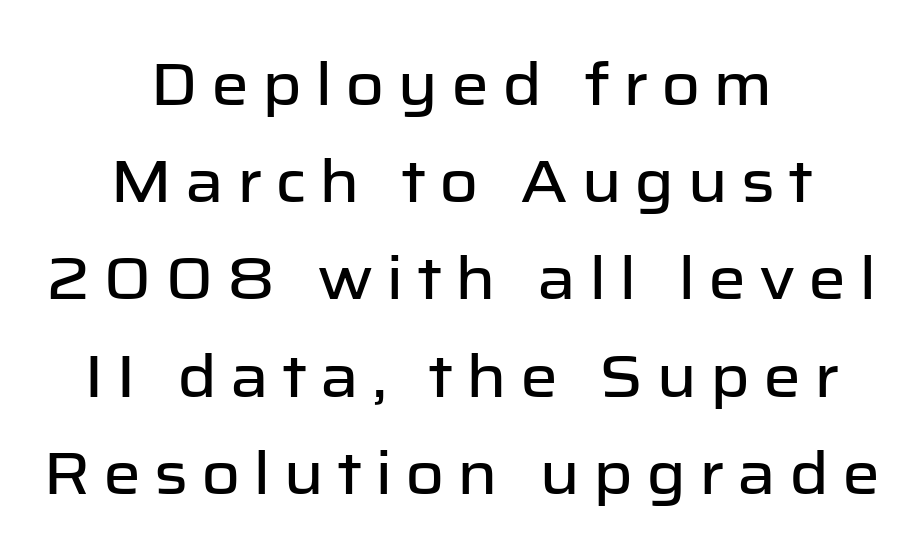
The passage shown is typeset with a sans-serif family. Typeset on center — no edge is straight. The passage shown has open, widely tracked lettering throughout. Looks like regular typesetting: each glyph gets only the width it needs. Each new line begins a customary step beneath the previous one. This rendering features lettering with no underline.
